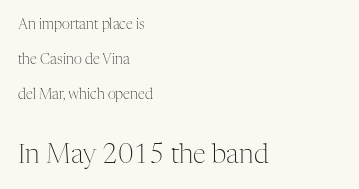
The image shows 26 px text type, upright; set left-aligned, loose line spacing (2.49x), normal letter spacing, not underlined; the second (bottom) block is 1.86x larger.
